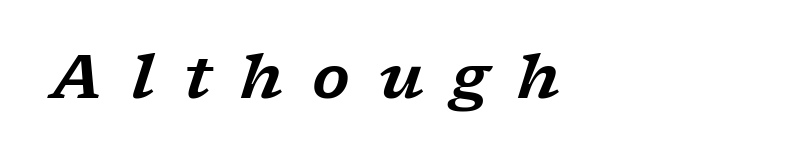
Q: Is the text italic (slanted)? A: Yes, it leans right by about 17 degrees.
Q: Is the typeface a serif or a sans-serif typeface? A: Serif.
Q: Is the text underlined? A: No.
Q: How is the paragraph aligned? A: Left-aligned.
Q: Is the spacing between letters normal or unusually wide? A: Unusually wide.
Q: Width (condensed, normal, or wide)? A: Wide.
Q: Stroke contrast? A: Low.
Q: x-height? A: Medium.
Q: Monospaced? A: No.
